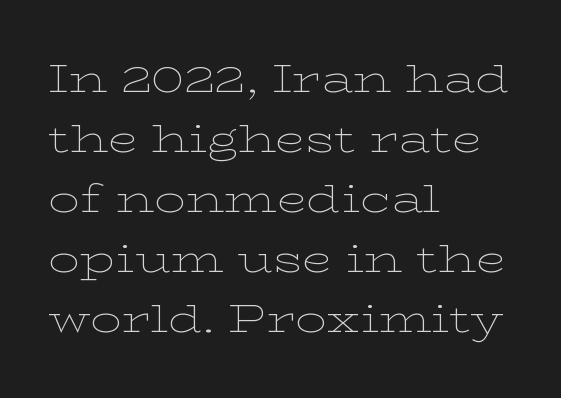
The image shows 39 px thin, wide serif type, upright; set left-aligned, normal line spacing (1.54x), normal letter spacing, not underlined; low stroke contrast and a medium x-height.
